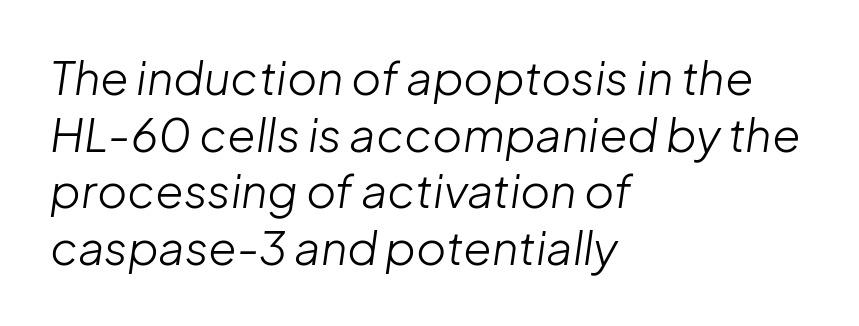
Glyph-to-glyph distance matches everyday printed text. The strokes are not fattened; the text isn't bold. Decoration check: the copy has no underline. Short and long lines alike share a common starting point at left. The rendering uses natural spacing where letterforms have individual widths.
